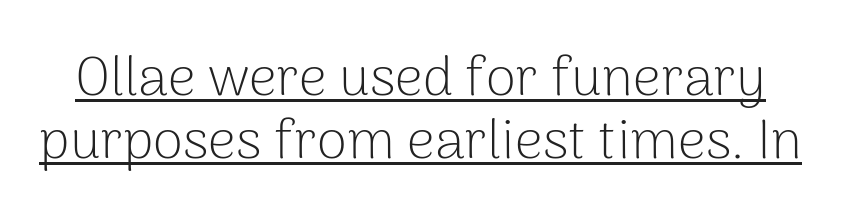
The image shows 55 px light sans-serif type, upright; set tight line spacing (1.14x), normal letter spacing, underlined; low stroke contrast and a medium x-height.
